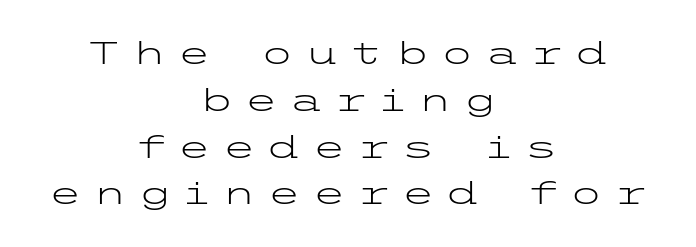
Q: Is the text bold? A: No.
Q: Is the text italic (slanted)? A: No, it is upright.
Q: Is the typeface a serif or a sans-serif typeface? A: Sans-serif.
Q: Is the text underlined? A: No.
Q: How is the paragraph aligned? A: Centered.
Q: Is the spacing between letters normal or unusually wide? A: Unusually wide.
Q: Is the spacing between lines tight, normal or loose? A: Normal.
Q: Width (condensed, normal, or wide)? A: Wide.
Q: Stroke contrast? A: Low.
Q: x-height? A: Medium.
